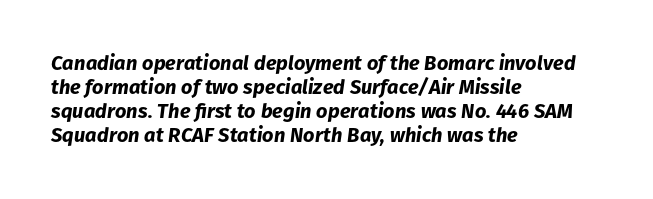
The image shows 20 px bold type, italic (leaning right); set left-aligned, line spacing 1.2x, normal letter spacing, not underlined.
